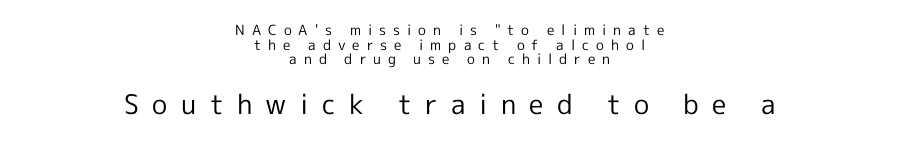
Stem width sits at or under what a default text font uses. Is the lower block the larger one? Yes — the lower block carries the bigger type. Unlike italic type, these characters show no tilt at all. The strip under each line holds only bare page. The lines in this sample share a center point and differ in where they start and stop.
